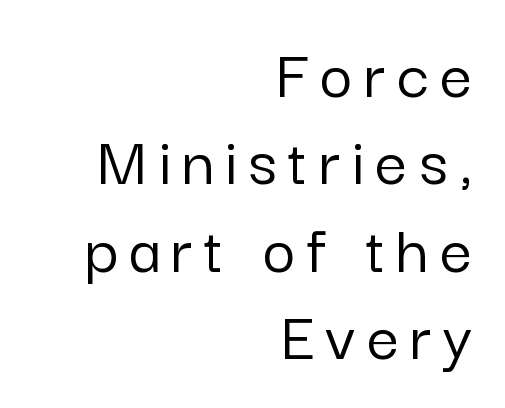
Q: Is the text italic (slanted)? A: No, it is upright.
Q: Is the typeface a serif or a sans-serif typeface? A: Sans-serif.
Q: Is the text underlined? A: No.
Q: How is the paragraph aligned? A: Right-aligned.
Q: Width (condensed, normal, or wide)? A: Normal.
Q: Stroke contrast? A: Low.
Q: x-height? A: Medium.
Q: Monospaced? A: No.
